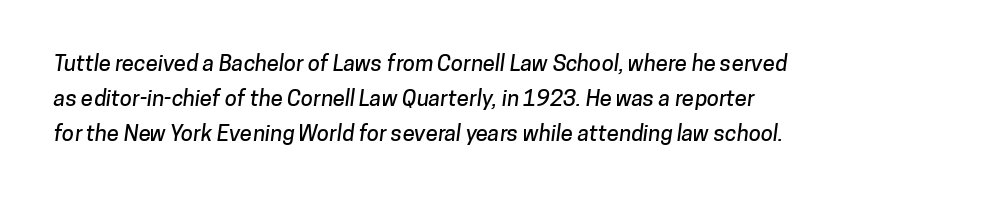
Default kerning and tracking; the words read as compact shapes. No word sits above an underline. This sample keeps an unexceptional amount of space between lines. Horizontal alignment here is leftward, the default for most running prose.
